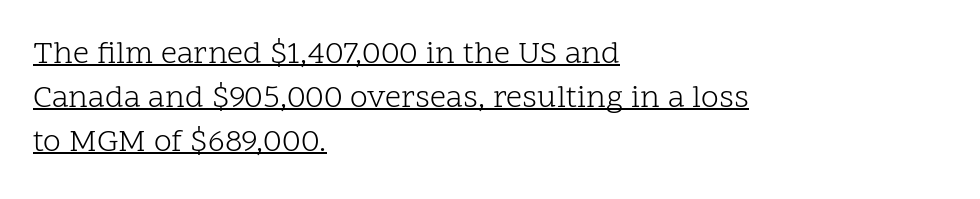
Classification — serif. Vertical spacing — default. Every character sits straight up, as roman type does. Here the designer chose a conventional face with non-uniform glyph widths.
